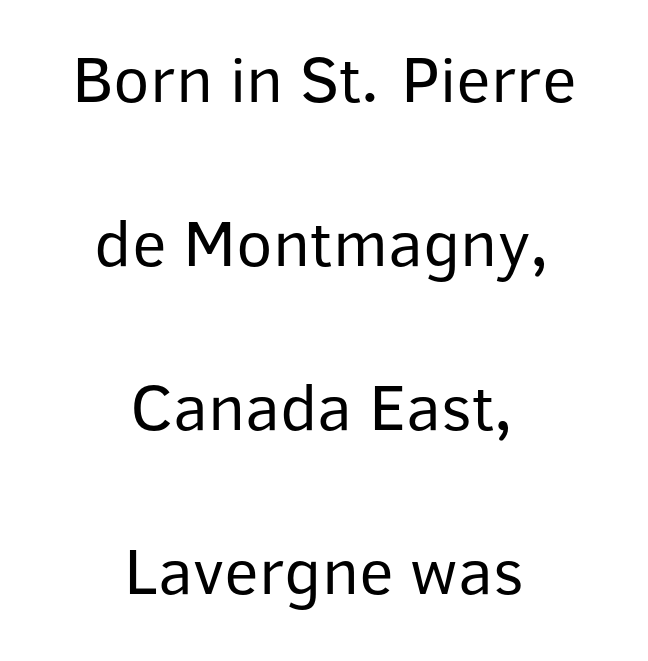
Q: Is the text bold? A: No.
Q: Is the text italic (slanted)? A: No, it is upright.
Q: Is the typeface a serif or a sans-serif typeface? A: Sans-serif.
Q: Is the text underlined? A: No.
Q: How is the paragraph aligned? A: Centered.
Q: Is the spacing between letters normal or unusually wide? A: Normal.
Q: Is the spacing between lines tight, normal or loose? A: Loose.
Q: Width (condensed, normal, or wide)? A: Normal.
Q: Stroke contrast? A: Low.
Q: x-height? A: Medium.
Q: Monospaced? A: No.
